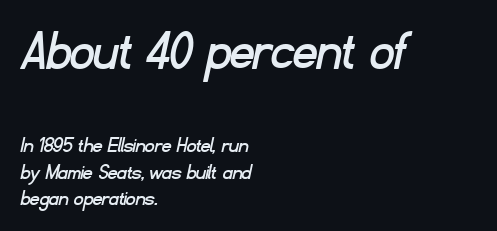
Q: Is the typeface a serif or a sans-serif typeface? A: Sans-serif.
Q: Is the text underlined? A: No.
Q: How is the paragraph aligned? A: Left-aligned.
Q: Is the spacing between letters normal or unusually wide? A: Normal.
Q: Is the spacing between lines tight, normal or loose? A: Tight.
Q: Which block of text is set in a larger size, the first (top) or the second (bottom)? A: The first (top) one.
Q: Width (condensed, normal, or wide)? A: Normal.
Q: Stroke contrast? A: Low.
Q: x-height? A: Small.
Q: Monospaced? A: No.
